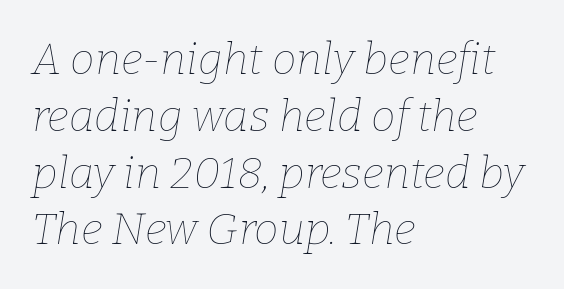
The image shows 44 px thin type, italic (leaning right); set left-aligned, normal line spacing (1.29x), normal letter spacing, not underlined; low stroke contrast and a medium x-height.
